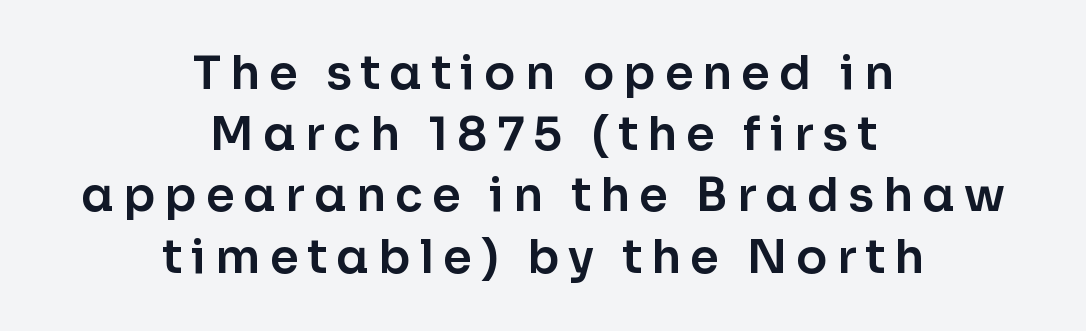
Q: Is the text italic (slanted)? A: No, it is upright.
Q: Is the typeface a serif or a sans-serif typeface? A: Sans-serif.
Q: Is the text underlined? A: No.
Q: How is the paragraph aligned? A: Centered.
Q: Is the spacing between letters normal or unusually wide? A: Unusually wide.
Q: Is the spacing between lines tight, normal or loose? A: Normal.
Q: Width (condensed, normal, or wide)? A: Normal.
Q: Stroke contrast? A: Low.
Q: x-height? A: Medium.
Q: Monospaced? A: No.
